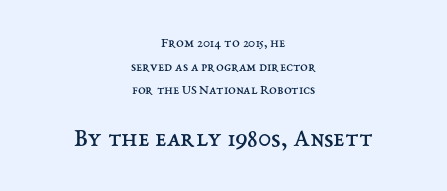
Q: Is the text bold? A: No.
Q: Is the text italic (slanted)? A: No, it is upright.
Q: Is the text underlined? A: No.
Q: How is the paragraph aligned? A: Centered.
Q: Is the spacing between letters normal or unusually wide? A: Normal.
Q: Is the spacing between lines tight, normal or loose? A: Normal.
Q: Which block of text is set in a larger size, the first (top) or the second (bottom)? A: The second (bottom) one.
